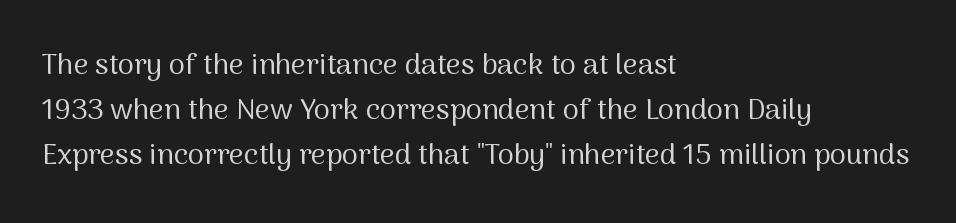
{"serif": "no", "italic": "no", "bold": "no", "weight": "regular", "width": "normal", "stroke_contrast": "medium", "x_height": "medium", "monospaced": "no", "underline": "no", "align": "left", "line_spacing": "normal", "line_spacing_ratio": 1.55, "letter_spacing": "normal", "letter_spacing_em": 0.0, "glyph_px": 29}
